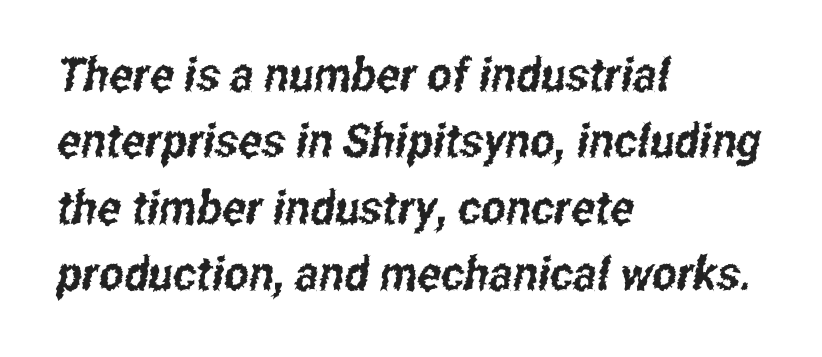
The image shows 47 px condensed sans-serif type; set left-aligned, normal line spacing (1.41x), normal letter spacing, not underlined; low stroke contrast and a medium x-height.
